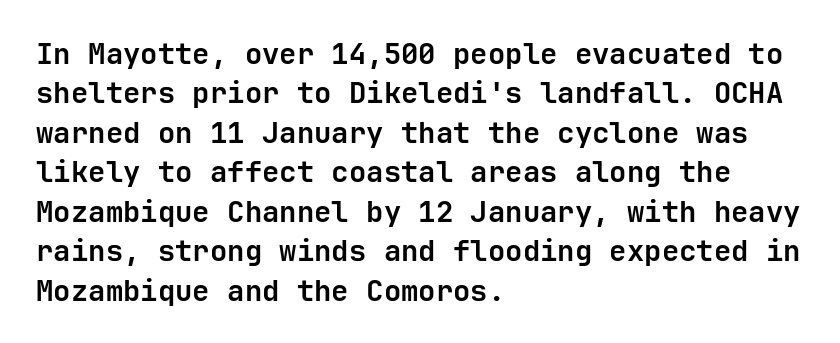
Q: Is the text bold? A: Yes.
Q: Is the text italic (slanted)? A: No, it is upright.
Q: Is the typeface a serif or a sans-serif typeface? A: Sans-serif.
Q: Is the text underlined? A: No.
Q: How is the paragraph aligned? A: Left-aligned.
Q: Is the spacing between letters normal or unusually wide? A: Normal.
Q: Is the spacing between lines tight, normal or loose? A: Normal.
Q: Width (condensed, normal, or wide)? A: Normal.
Q: Stroke contrast? A: Low.
Q: x-height? A: Medium.
